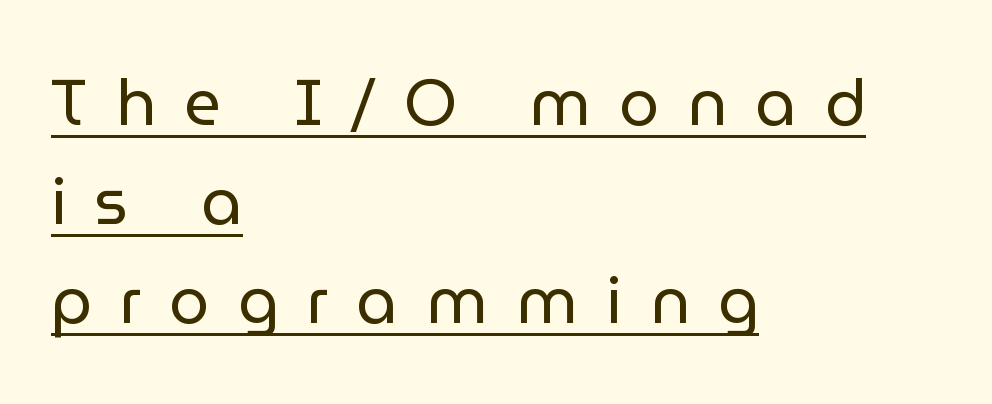
{"serif": "no", "italic": "no", "bold": "no", "weight": "regular", "width": "normal", "stroke_contrast": "low", "x_height": "medium", "monospaced": "no", "underline": "yes", "align": "left", "line_spacing": "normal", "line_spacing_ratio": 1.55, "letter_spacing": "wide", "letter_spacing_em": 0.44, "glyph_px": 64}
